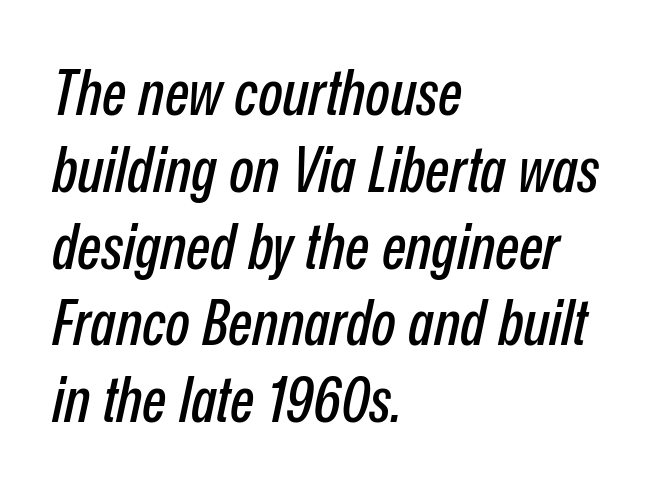
{"italic": "yes", "lean": "right", "slant_degrees": 12, "width": "condensed", "stroke_contrast": "low", "x_height": "medium", "monospaced": "no", "underline": "no", "align": "left", "line_spacing_ratio": 1.2, "letter_spacing": "normal", "letter_spacing_em": 0.0, "glyph_px": 64}
